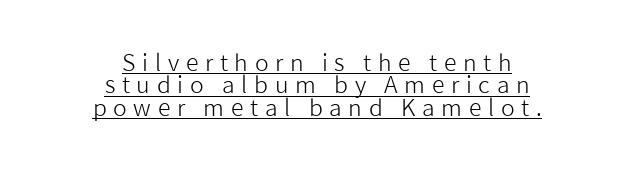
Q: Is the text bold? A: No.
Q: Is the text italic (slanted)? A: No, it is upright.
Q: Is the text underlined? A: Yes.
Q: How is the paragraph aligned? A: Centered.
Q: Is the spacing between letters normal or unusually wide? A: Unusually wide.
Q: Is the spacing between lines tight, normal or loose? A: Tight.
